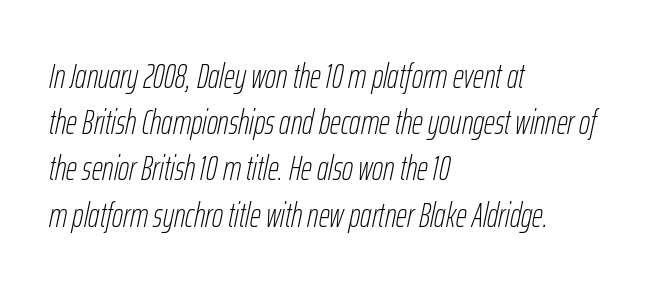
{"italic": "yes", "lean": "right", "slant_degrees": 12, "bold": "no", "weight": "thin", "width": "condensed", "stroke_contrast": "low", "x_height": "medium", "monospaced": "no", "underline": "no", "align": "left", "line_spacing": "normal", "line_spacing_ratio": 1.36, "letter_spacing": "normal", "letter_spacing_em": 0.0, "glyph_px": 34}
